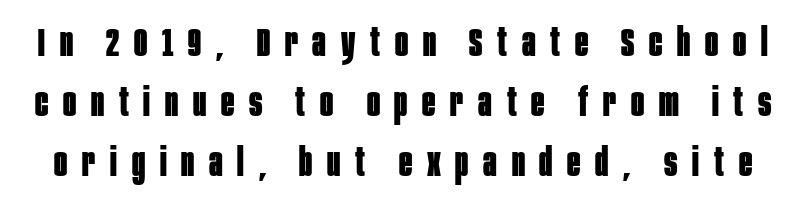
Characters follow at a spacing far wider than the type designer built in. Is this a fixed-width face? No — the glyphs have proportional, varying widths. Regular leading. Descenders hang freely into open space.
